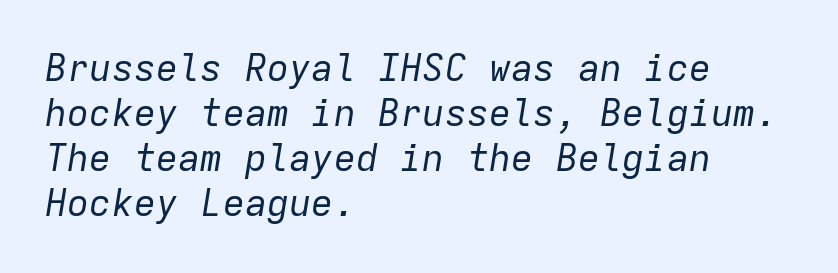
The image shows 37 px regular-weight type, italic (leaning right), monospaced; set left-aligned, line spacing 1.22x, normal letter spacing, not underlined; low stroke contrast and a medium x-height.
